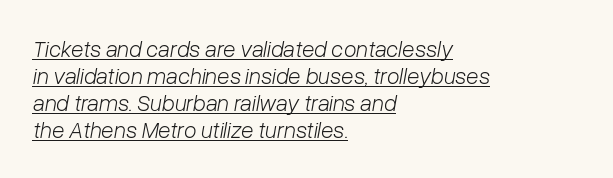
Q: Is the text bold? A: No.
Q: Is the text italic (slanted)? A: Yes, it leans right by about 10 degrees.
Q: Is the text underlined? A: Yes.
Q: How is the paragraph aligned? A: Left-aligned.
Q: Is the spacing between letters normal or unusually wide? A: Normal.
